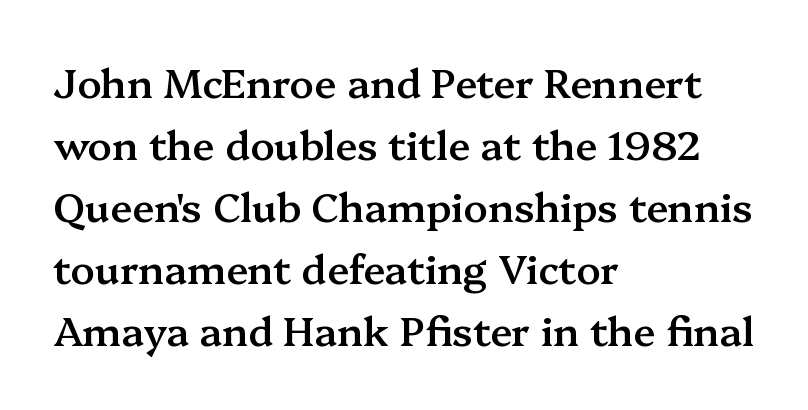
The image shows 40 px semibold serif type, upright; set left-aligned, normal line spacing (1.55x), normal letter spacing, not underlined; medium stroke contrast and a medium x-height.
